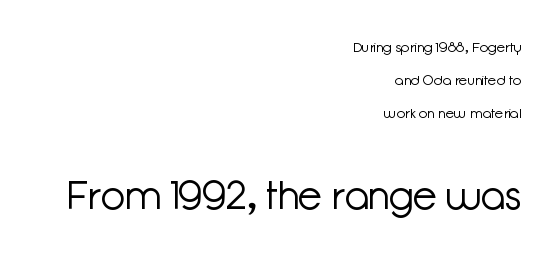
Q: Is the text bold? A: No.
Q: Is the text italic (slanted)? A: No, it is upright.
Q: Is the typeface a serif or a sans-serif typeface? A: Sans-serif.
Q: Is the text underlined? A: No.
Q: How is the paragraph aligned? A: Right-aligned.
Q: Is the spacing between letters normal or unusually wide? A: Normal.
Q: Is the spacing between lines tight, normal or loose? A: Loose.
Q: Which block of text is set in a larger size, the first (top) or the second (bottom)? A: The second (bottom) one.
Q: Width (condensed, normal, or wide)? A: Normal.
Q: Stroke contrast? A: Low.
Q: x-height? A: Medium.
Q: Monospaced? A: No.
